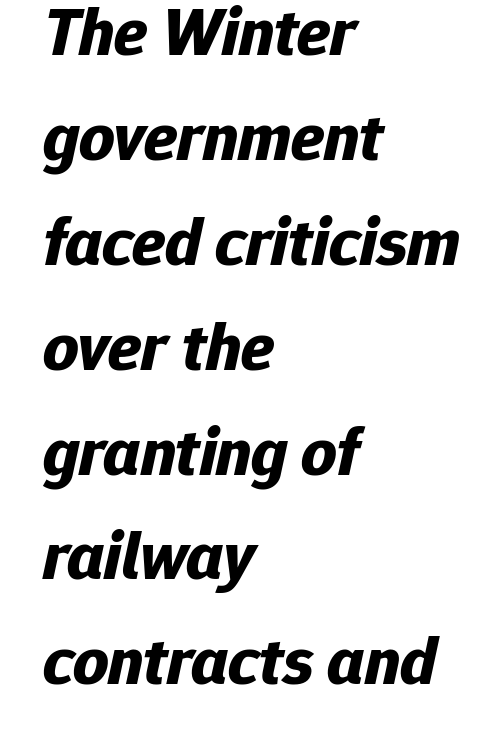
Spacing verdict: proportional, widths tailored to each character. Alignment: flush left. Lines of text with bare space underneath. Emphasis by weight is at full strength: bold. The letters are slanted; this is an italic face. A typesetter would call this zero additional tracking.
